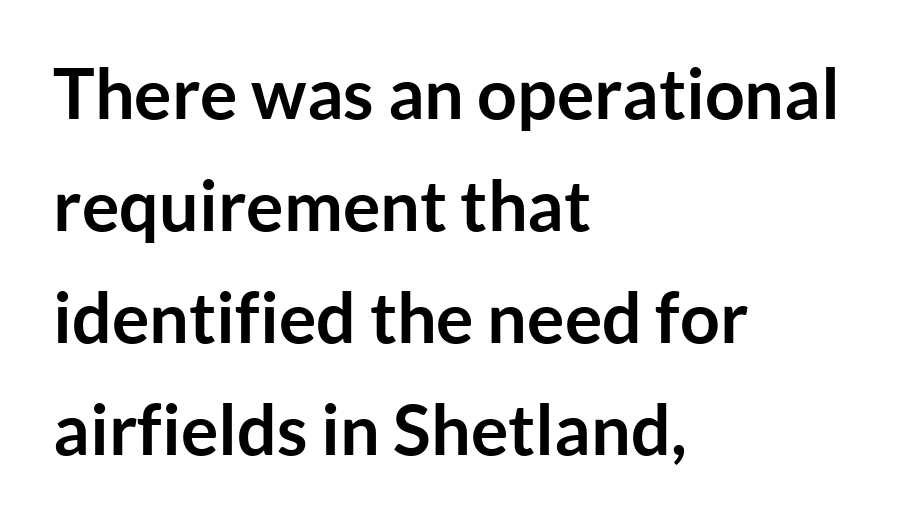
The image shows 70 px semibold sans-serif type, upright; set left-aligned, normal line spacing (1.6x), normal letter spacing, not underlined; low stroke contrast and a medium x-height.
